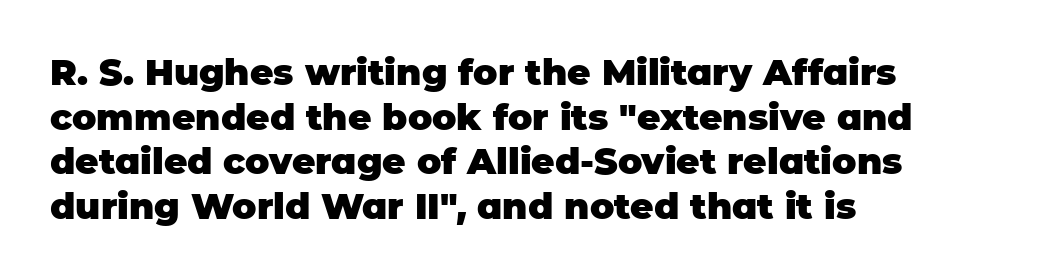
This sample has the flowing, uneven cadence of proportional lettering. The ragged edge is on the right, which tells us the setting is flush left. The typeface chosen for these lines omits serifs. A typesetter would mark this as roman, not italic. A clean baseline with only descenders dipping below it.
